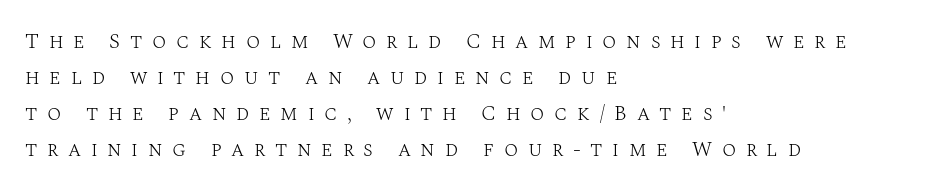
The image shows 21 px text type, upright; set left-aligned, line spacing 1.72x, unusually wide letter spacing (+0.46 em), not underlined.
